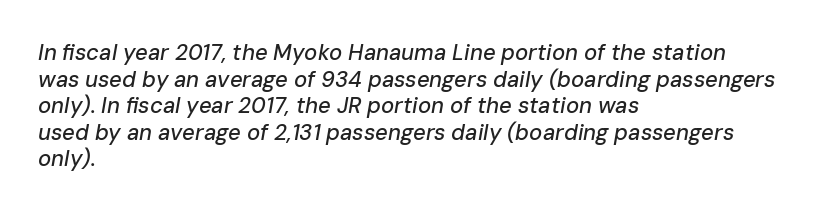
Q: Is the text italic (slanted)? A: Yes, it leans right by about 10 degrees.
Q: Is the text underlined? A: No.
Q: How is the paragraph aligned? A: Left-aligned.
Q: Is the spacing between letters normal or unusually wide? A: Normal.
